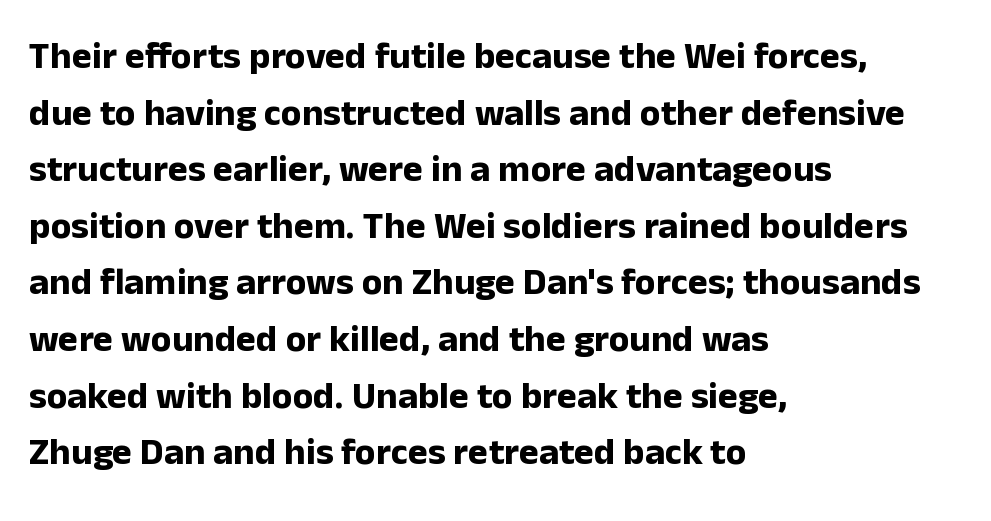
{"serif": "no", "italic": "no", "bold": "yes", "weight": "bold", "width": "normal", "stroke_contrast": "low", "x_height": "medium", "monospaced": "no", "underline": "no", "align": "left", "line_spacing": "normal", "line_spacing_ratio": 1.49, "letter_spacing": "normal", "letter_spacing_em": 0.0, "glyph_px": 38}
